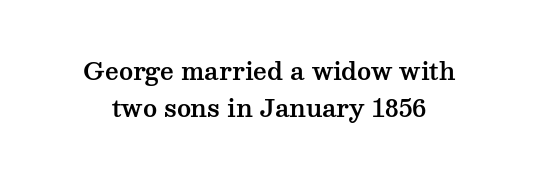
{"italic": "no", "underline": "no", "align": "center", "line_spacing": "normal", "line_spacing_ratio": 1.54, "letter_spacing": "normal", "letter_spacing_em": 0.0, "glyph_px": 24}
